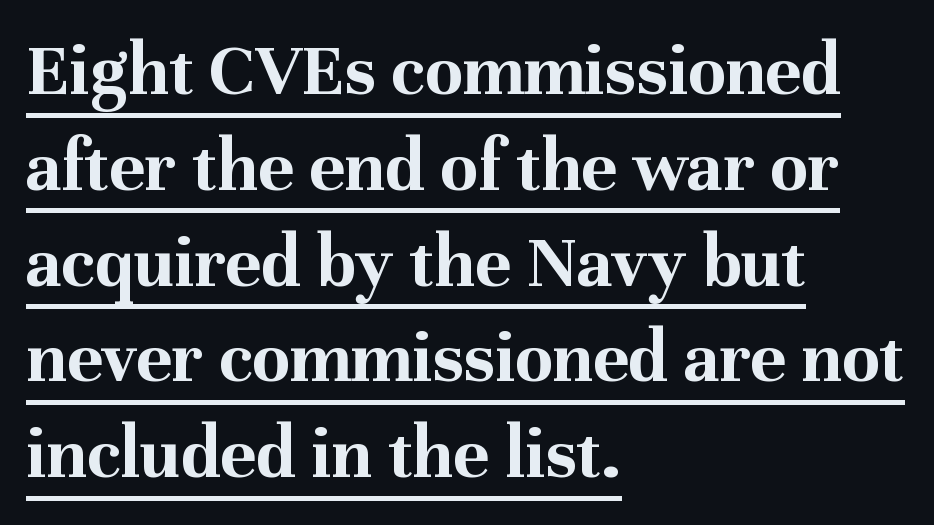
Q: Is the text bold? A: Yes.
Q: Is the text italic (slanted)? A: No, it is upright.
Q: Is the typeface a serif or a sans-serif typeface? A: Serif.
Q: Is the text underlined? A: Yes.
Q: How is the paragraph aligned? A: Left-aligned.
Q: Is the spacing between letters normal or unusually wide? A: Normal.
Q: Is the spacing between lines tight, normal or loose? A: Normal.
Q: Width (condensed, normal, or wide)? A: Normal.
Q: Stroke contrast? A: Medium.
Q: x-height? A: Medium.
Q: Monospaced? A: No.
